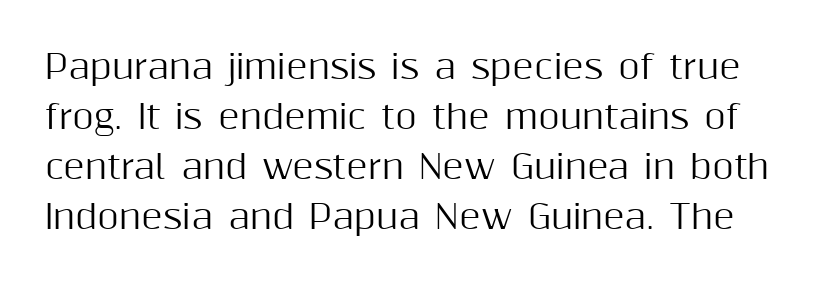
{"serif": "no", "italic": "no", "width": "normal", "stroke_contrast": "medium", "x_height": "medium", "monospaced": "no", "underline": "no", "line_spacing": "normal", "line_spacing_ratio": 1.52, "letter_spacing": "normal", "letter_spacing_em": 0.0, "glyph_px": 33}
